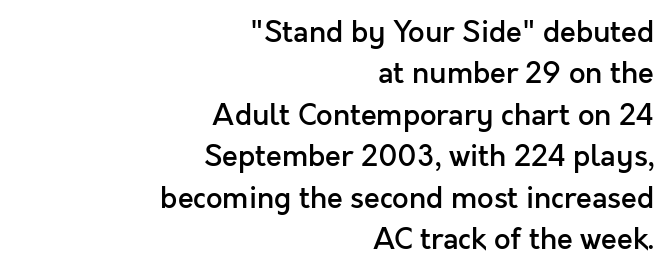
Look at the stroke-to-counter ratio: somewhat heavy, a semibold. Notice how the stems are strictly vertical — no italics here. Summary of vertical rhythm: regular, with standard interline spacing. Grotesque or geometric, the face here clearly has no serifs.
